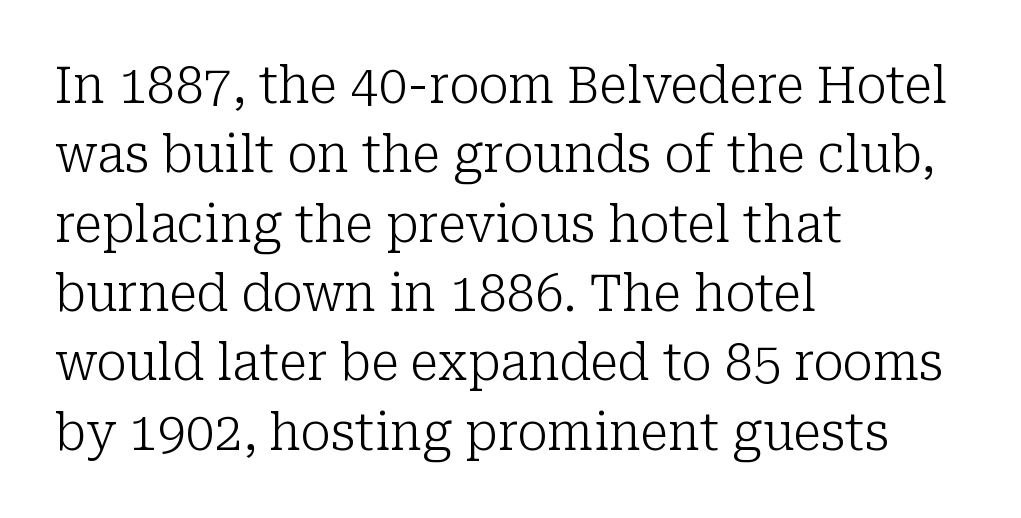
Q: Is the text bold? A: No.
Q: Is the text italic (slanted)? A: No, it is upright.
Q: Is the typeface a serif or a sans-serif typeface? A: Serif.
Q: Is the text underlined? A: No.
Q: How is the paragraph aligned? A: Left-aligned.
Q: Is the spacing between letters normal or unusually wide? A: Normal.
Q: Is the spacing between lines tight, normal or loose? A: Normal.
Q: Width (condensed, normal, or wide)? A: Normal.
Q: Stroke contrast? A: Low.
Q: x-height? A: Medium.
Q: Monospaced? A: No.
